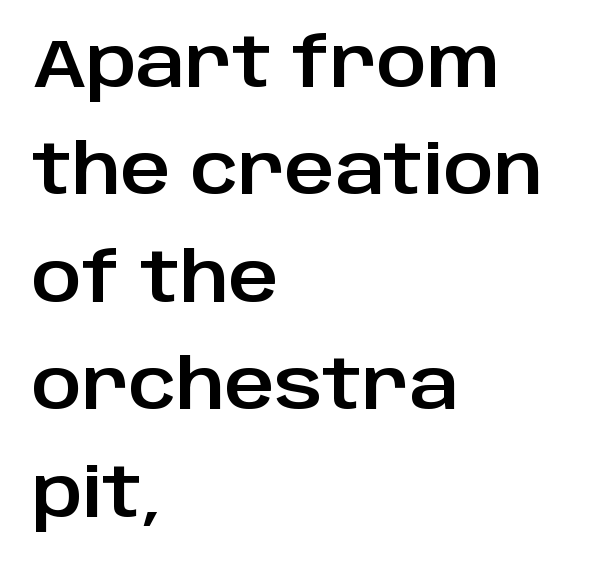
{"serif": "no", "italic": "no", "width": "normal", "stroke_contrast": "low", "x_height": "large", "monospaced": "no", "underline": "no", "align": "left", "line_spacing": "normal", "line_spacing_ratio": 1.58, "letter_spacing": "normal", "letter_spacing_em": 0.0, "glyph_px": 68}
